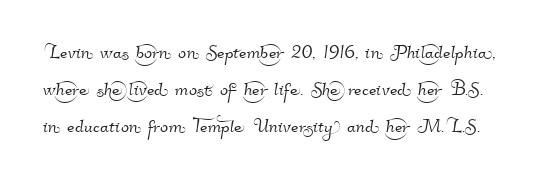
{"underline": "no", "line_spacing": "normal", "line_spacing_ratio": 1.55, "letter_spacing": "normal", "letter_spacing_em": 0.0, "glyph_px": 24}
